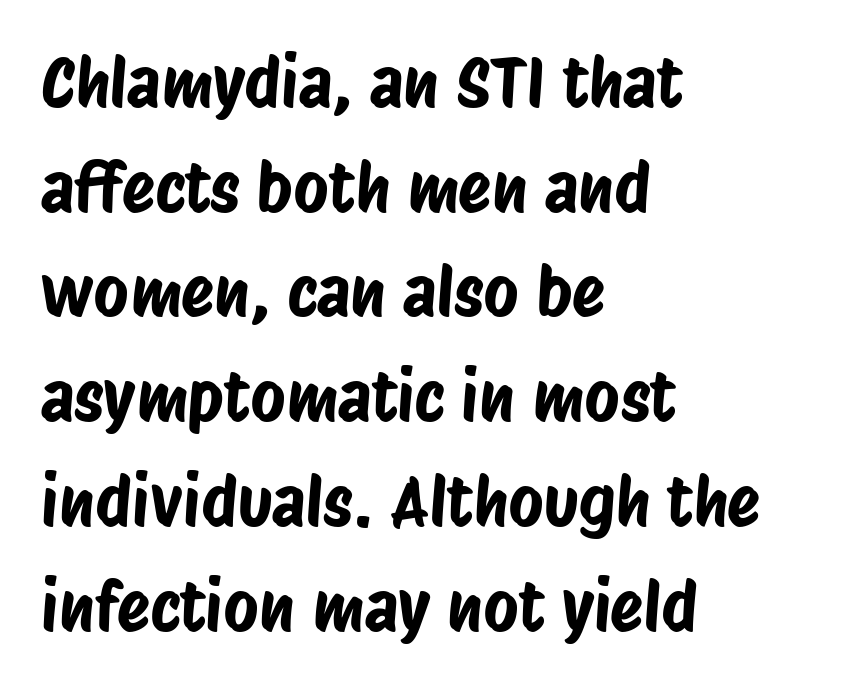
The image shows 68 px condensed sans-serif type; set left-aligned, normal line spacing (1.54x), normal letter spacing, not underlined; low stroke contrast and a large x-height.
